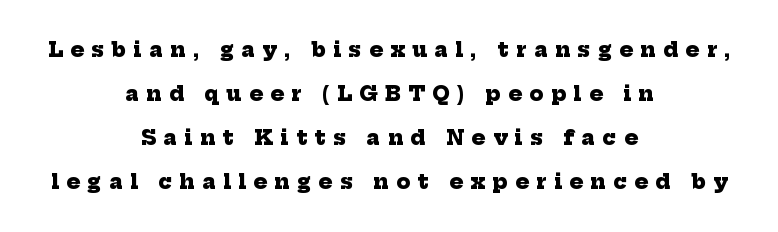
{"bold": "yes", "underline": "no", "align": "center", "line_spacing": "loose", "line_spacing_ratio": 2.2, "letter_spacing": "wide", "letter_spacing_em": 0.38, "glyph_px": 20}
